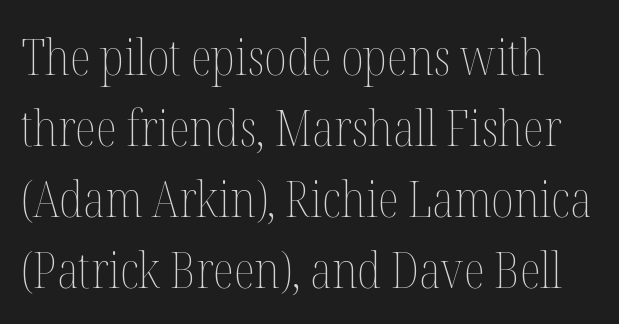
{"italic": "no", "bold": "no", "weight": "thin", "width": "condensed", "stroke_contrast": "medium", "x_height": "medium", "monospaced": "no", "underline": "no", "line_spacing": "normal", "line_spacing_ratio": 1.42, "letter_spacing": "normal", "letter_spacing_em": 0.0, "glyph_px": 50}
